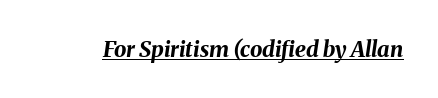
The image shows 22 px bold type, italic (leaning right); set normal letter spacing, underlined.
